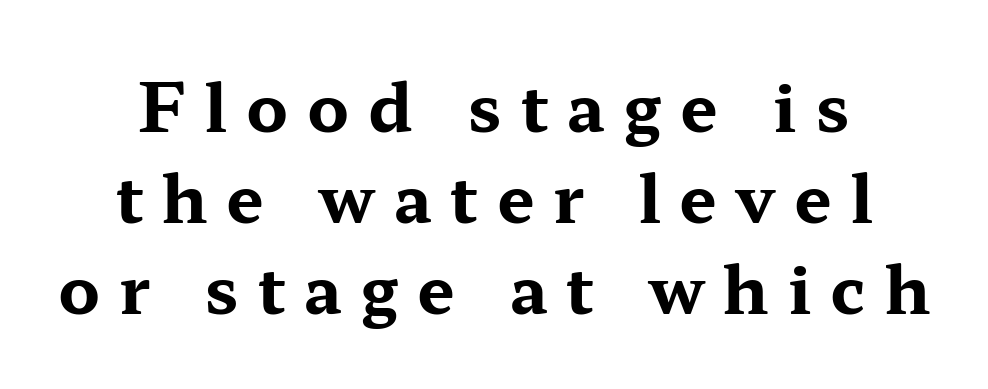
Just letters on the line, the space beneath them empty. Tracking here is generous; glyphs stand well apart from one another. The face used here is seriffed, in the tradition of book romans. The rows are spaced the way most documents space them. Look at the stroke-to-counter ratio: heavy, a bold. Italic? Not at all — the glyphs are vertical.
